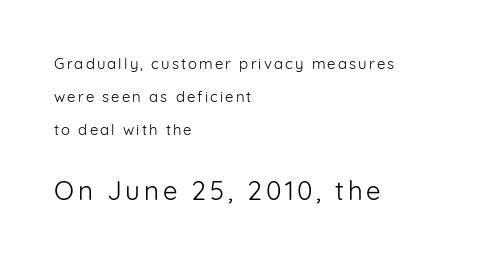
The image shows 26 px text type, upright; set left-aligned, loose line spacing (2.2x), not underlined; the second (bottom) block is 1.73x larger.
